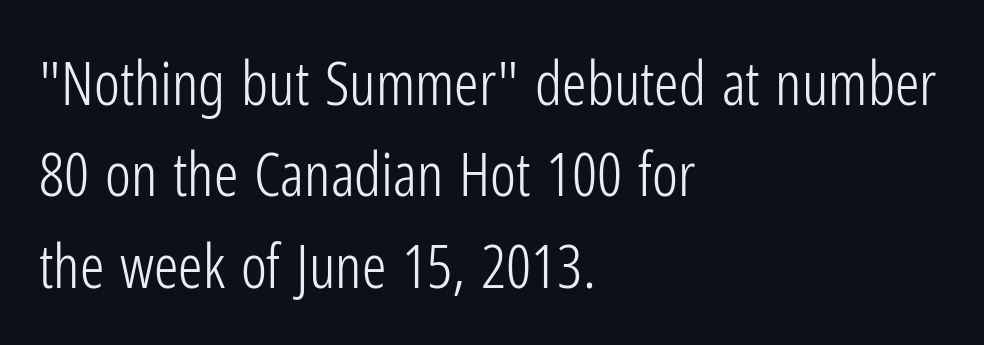
The image shows 61 px light, condensed sans-serif type, upright; set left-aligned, normal line spacing (1.5x), normal letter spacing, not underlined; low stroke contrast and a medium x-height.
